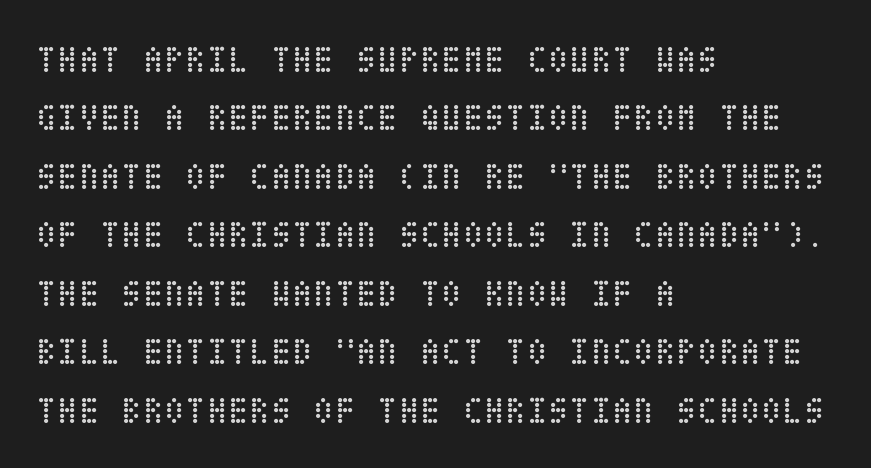
The passage shown has conventional tracking throughout. The face looks like a standard text weight, possibly lighter. Beneath every word, the page is bare. This is the regular roman posture of the typeface.
